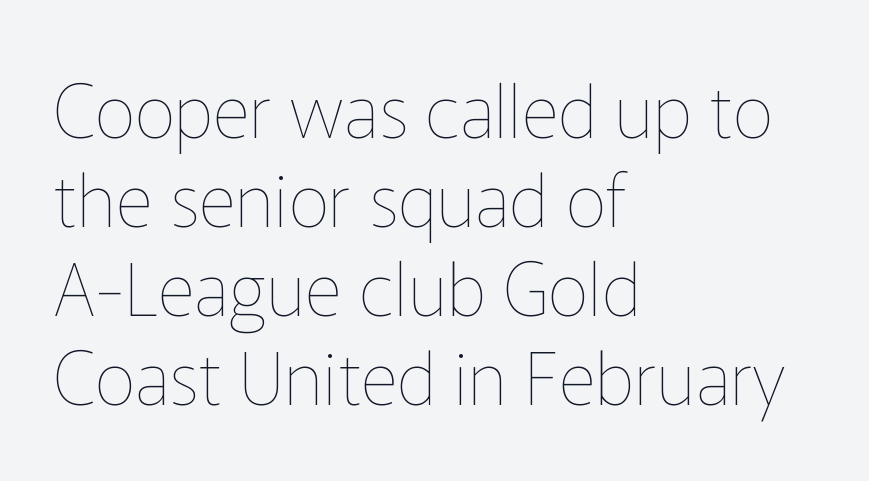
{"italic": "no", "bold": "no", "weight": "thin", "width": "normal", "stroke_contrast": "low", "x_height": "medium", "monospaced": "no", "underline": "no", "align": "left", "line_spacing_ratio": 1.22, "letter_spacing": "normal", "letter_spacing_em": 0.0, "glyph_px": 73}
